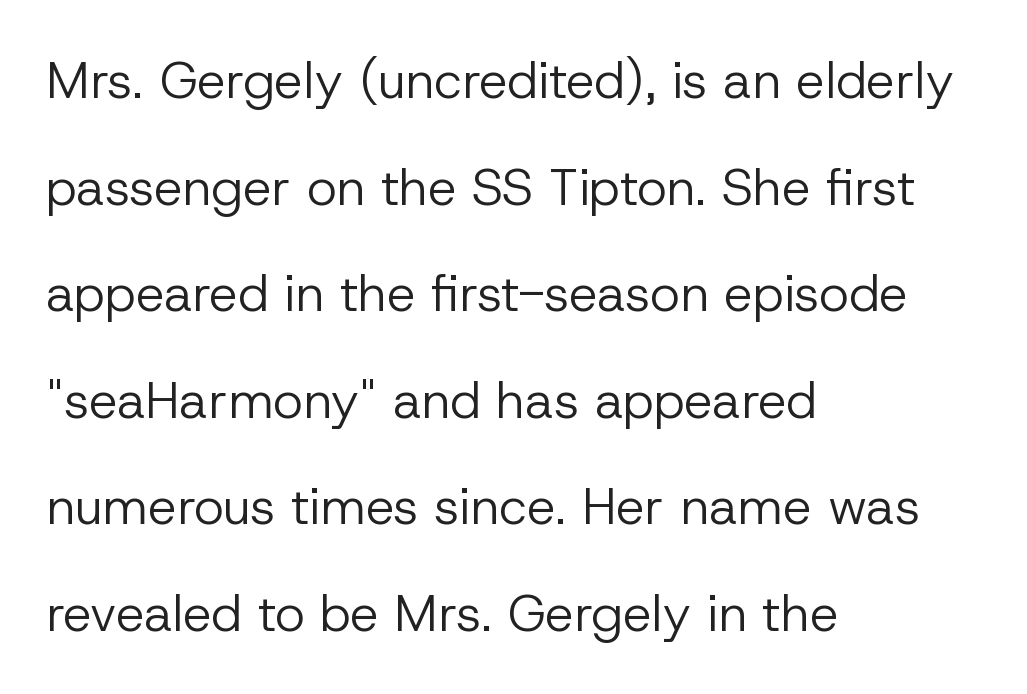
The setting favours the left margin, as ordinary paragraphs usually do. Between one letter and the next there's only the usual sliver of space. A light-to-regular cut is what we see here. Type style note: lacks serifs.
